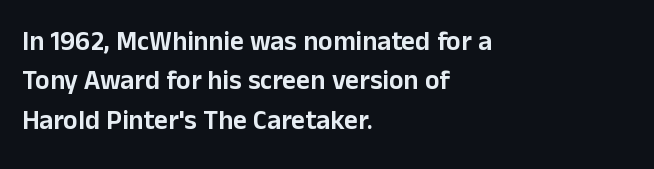
Q: Is the text italic (slanted)? A: No, it is upright.
Q: Is the text underlined? A: No.
Q: How is the paragraph aligned? A: Left-aligned.
Q: Is the spacing between letters normal or unusually wide? A: Normal.
Q: Is the spacing between lines tight, normal or loose? A: Normal.
